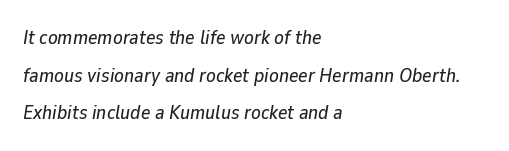
{"italic": "yes", "lean": "right", "slant_degrees": 9, "underline": "no", "align": "left", "line_spacing_ratio": 1.88, "letter_spacing": "normal", "letter_spacing_em": 0.0, "glyph_px": 20}
